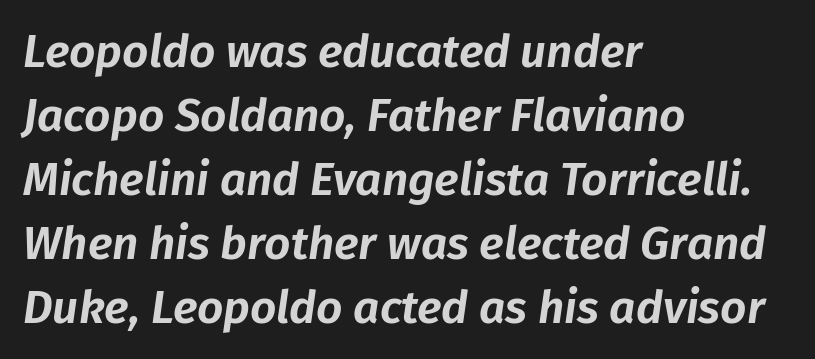
Q: Is the text italic (slanted)? A: Yes, it leans right by about 8 degrees.
Q: Is the text underlined? A: No.
Q: How is the paragraph aligned? A: Left-aligned.
Q: Is the spacing between letters normal or unusually wide? A: Normal.
Q: Is the spacing between lines tight, normal or loose? A: Normal.
Q: Width (condensed, normal, or wide)? A: Normal.
Q: Stroke contrast? A: Low.
Q: x-height? A: Medium.
Q: Monospaced? A: No.
